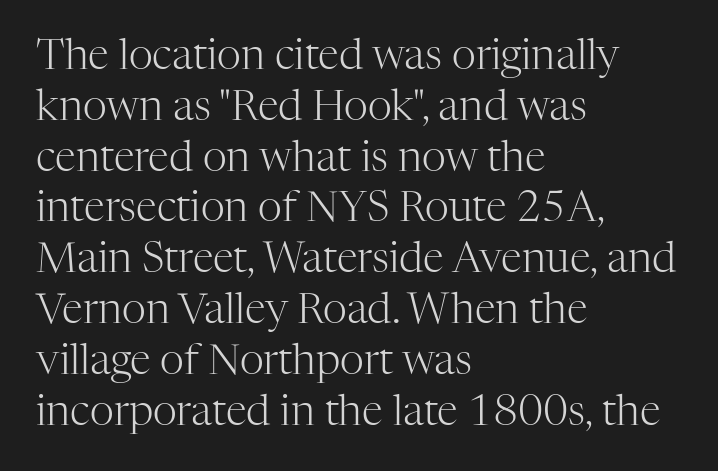
{"serif": "yes", "italic": "no", "bold": "no", "weight": "light", "width": "normal", "stroke_contrast": "high", "x_height": "medium", "monospaced": "no", "underline": "no", "align": "left", "line_spacing_ratio": 1.21, "letter_spacing": "normal", "letter_spacing_em": 0.0, "glyph_px": 42}
